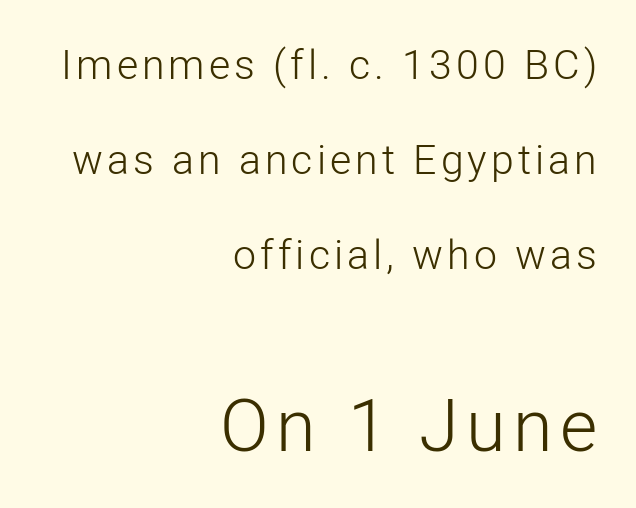
Reading down the column, the eye jumps a long way to each next line. Weight: not bold — regular or lighter. Note the varied advance widths — an 'i' is clearly narrower than an 'm'. Here the second block reads like a headline and the first like body copy.
